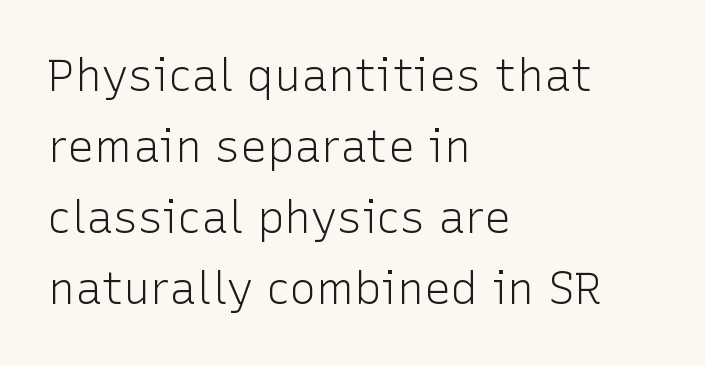
Q: Is the text bold? A: No.
Q: Is the text italic (slanted)? A: No, it is upright.
Q: Is the typeface a serif or a sans-serif typeface? A: Sans-serif.
Q: Is the text underlined? A: No.
Q: How is the paragraph aligned? A: Left-aligned.
Q: Is the spacing between letters normal or unusually wide? A: Normal.
Q: Is the spacing between lines tight, normal or loose? A: Normal.
Q: Width (condensed, normal, or wide)? A: Normal.
Q: Stroke contrast? A: Low.
Q: x-height? A: Medium.
Q: Monospaced? A: No.
